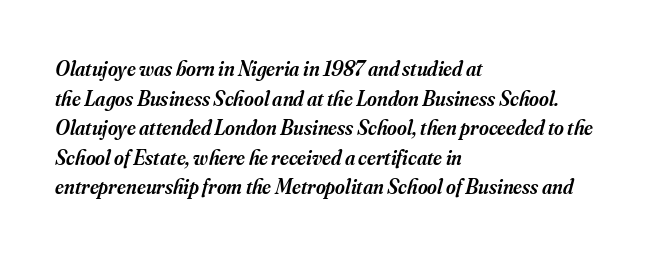
The image shows 21 px text type, italic (leaning right); set left-aligned, normal line spacing (1.41x), normal letter spacing, not underlined.
